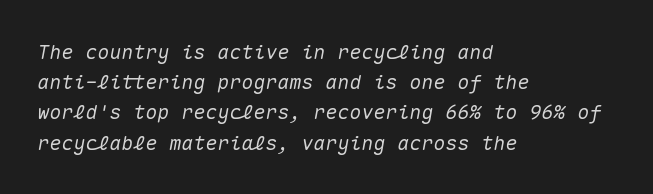
Q: Is the text italic (slanted)? A: Yes, it leans right by about 10 degrees.
Q: Is the text underlined? A: No.
Q: How is the paragraph aligned? A: Left-aligned.
Q: Is the spacing between letters normal or unusually wide? A: Normal.
Q: Is the spacing between lines tight, normal or loose? A: Normal.
